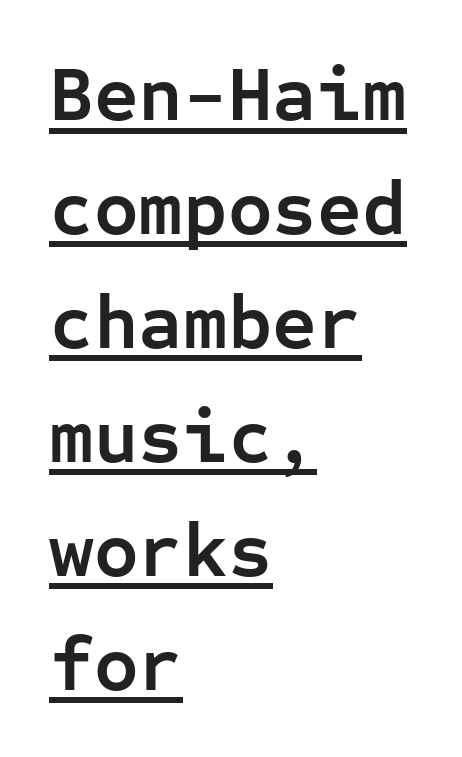
{"serif": "no", "italic": "no", "bold": "yes", "weight": "semibold", "width": "normal", "stroke_contrast": "low", "x_height": "medium", "monospaced": "yes", "underline": "yes", "align": "left", "line_spacing": "normal", "line_spacing_ratio": 1.48, "letter_spacing": "normal", "letter_spacing_em": 0.0, "glyph_px": 77}
